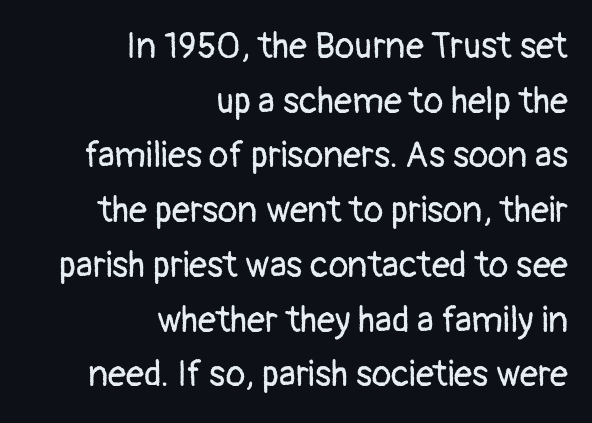
The image shows 36 px regular-weight sans-serif type, upright; set right-aligned, normal line spacing (1.52x), normal letter spacing, not underlined; low stroke contrast and a medium x-height.
